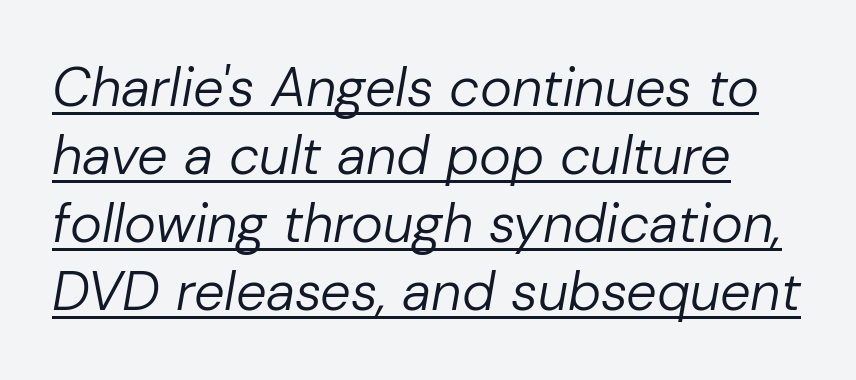
{"italic": "yes", "lean": "right", "slant_degrees": 10, "bold": "no", "weight": "regular", "width": "normal", "stroke_contrast": "low", "x_height": "medium", "monospaced": "no", "underline": "yes", "line_spacing": "normal", "line_spacing_ratio": 1.26, "letter_spacing": "normal", "letter_spacing_em": 0.0, "glyph_px": 54}
